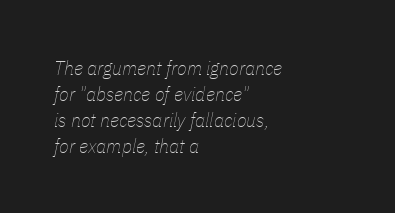
Q: Is the text bold? A: No.
Q: Is the text italic (slanted)? A: Yes, it leans right by about 11 degrees.
Q: Is the text underlined? A: No.
Q: How is the paragraph aligned? A: Left-aligned.
Q: Is the spacing between letters normal or unusually wide? A: Normal.
Q: Is the spacing between lines tight, normal or loose? A: Normal.
